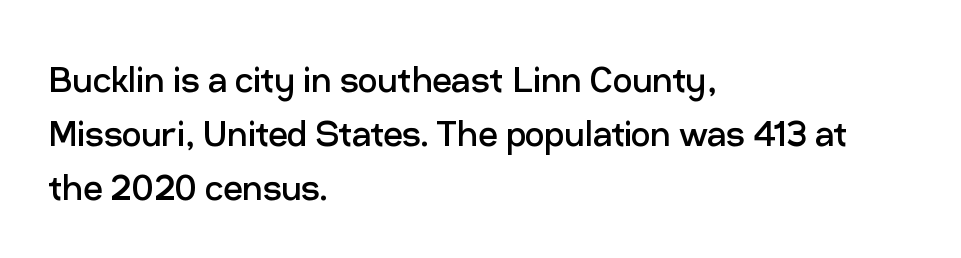
{"serif": "no", "italic": "no", "bold": "no", "weight": "regular", "width": "normal", "stroke_contrast": "low", "x_height": "medium", "monospaced": "no", "underline": "no", "align": "left", "line_spacing": "normal", "line_spacing_ratio": 1.26, "letter_spacing": "normal", "letter_spacing_em": 0.0, "glyph_px": 43}
